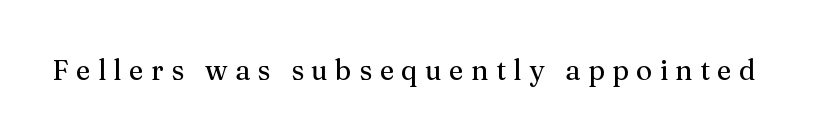
Font category for this specimen: serif. The letters stand straight up with perfectly vertical stems. The face used here is proportionally spaced, like ordinary book or web type. Letter spacing: wide. Plain, unruled lines of type.
